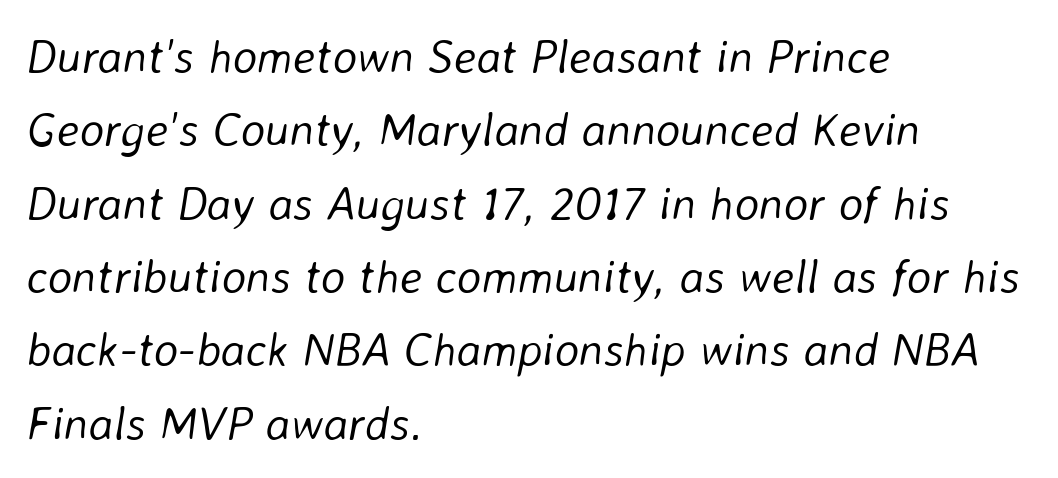
The image shows 47 px light type, italic (leaning right); set left-aligned, normal line spacing (1.56x), normal letter spacing, not underlined; low stroke contrast and a medium x-height.
